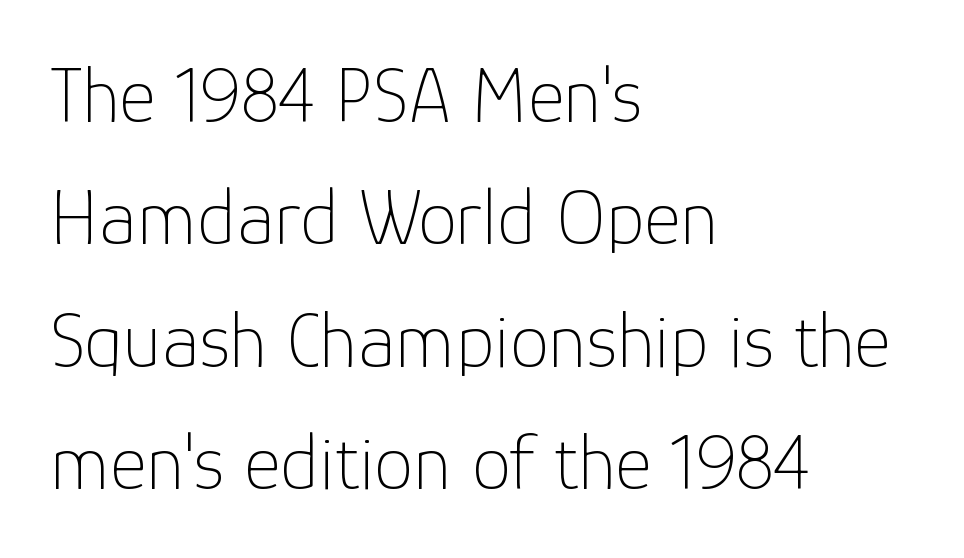
Q: Is the text bold? A: No.
Q: Is the text italic (slanted)? A: No, it is upright.
Q: Is the typeface a serif or a sans-serif typeface? A: Sans-serif.
Q: Is the text underlined? A: No.
Q: How is the paragraph aligned? A: Left-aligned.
Q: Is the spacing between letters normal or unusually wide? A: Normal.
Q: Is the spacing between lines tight, normal or loose? A: Normal.
Q: Width (condensed, normal, or wide)? A: Normal.
Q: Stroke contrast? A: Low.
Q: x-height? A: Medium.
Q: Monospaced? A: No.
